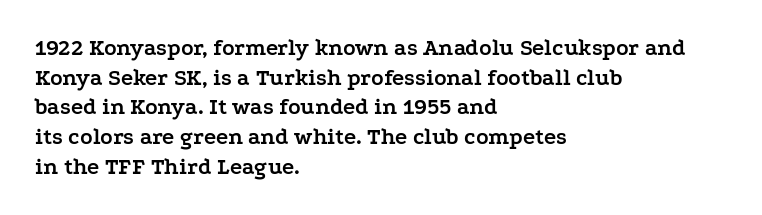
Is there any slant? The stems are plumb. Nothing unusual about the tracking: characters are spaced as the font intends. These words are printed bold, with thick strokes throughout. Evenly set lines give the paragraph a standard silhouette.
